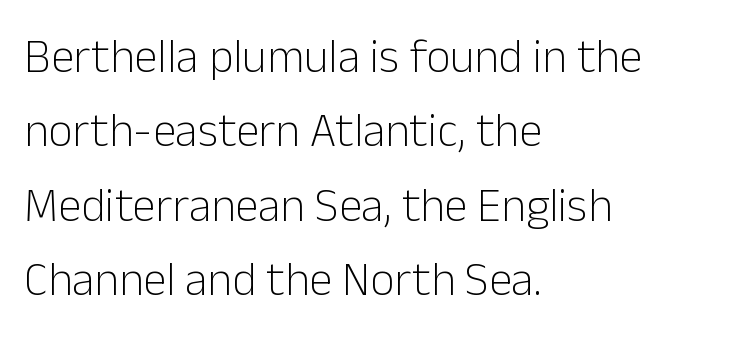
Q: Is the text bold? A: No.
Q: Is the text italic (slanted)? A: No, it is upright.
Q: Is the typeface a serif or a sans-serif typeface? A: Sans-serif.
Q: Is the text underlined? A: No.
Q: How is the paragraph aligned? A: Left-aligned.
Q: Is the spacing between letters normal or unusually wide? A: Normal.
Q: Is the spacing between lines tight, normal or loose? A: Normal.
Q: Width (condensed, normal, or wide)? A: Normal.
Q: Stroke contrast? A: Low.
Q: x-height? A: Medium.
Q: Monospaced? A: No.
